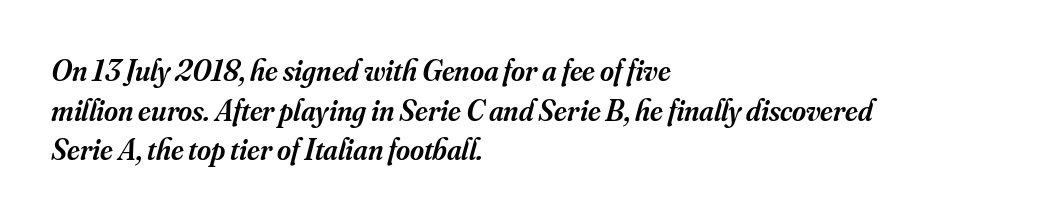
These lines sit exactly where default settings would place them. Classification — serif. The horizontal fit of the characters is conventional and even. Check the space under the baseline: it is left empty.
